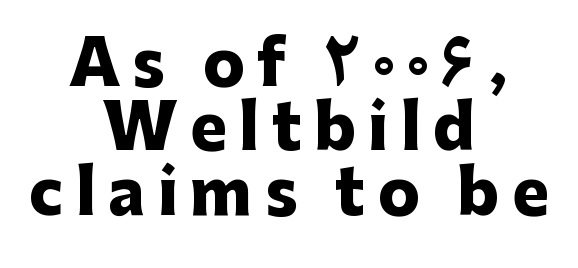
Is the type bold? Yes — the strokes are clearly thick and heavy. This sample has the flowing, uneven cadence of proportional lettering. These lines were composed using upright roman letters. The glyphs are unaccompanied by any horizontal stroke below them. The line texture is sparse and dotted thanks to wide tracking. Visually the block forms a symmetrical silhouette, jagged on both flanks.
